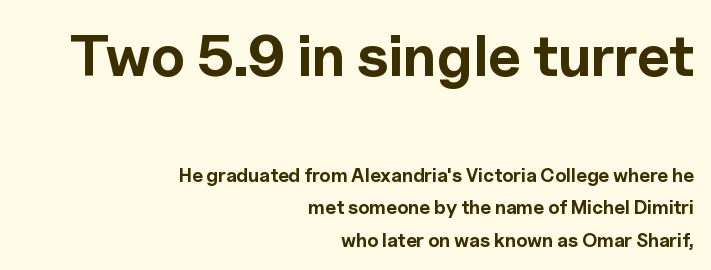
{"serif": "no", "italic": "no", "bold": "yes", "weight": "bold", "width": "normal", "x_height": "medium", "monospaced": "no", "underline": "no", "align": "right", "line_spacing": "normal", "line_spacing_ratio": 1.7, "letter_spacing": "normal", "letter_spacing_em": 0.0, "larger_block": "first", "size_ratio": 3.05, "glyph_px": 58}
